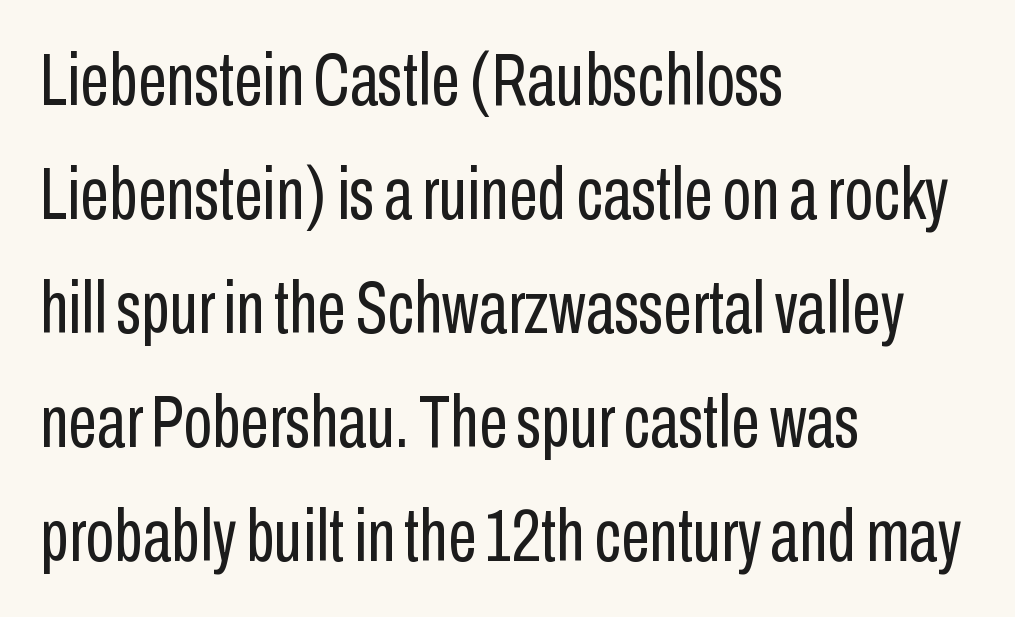
The designer went with a sans here, leaving each stem footless. Unlike italic type, these characters show no tilt at all. This sample has the flowing, uneven cadence of proportional lettering. This reads as an unemphasized weight, regular at the heaviest. The gap between lines stays unmarked. The gaps between neighbouring characters are ordinary and unremarkable.
